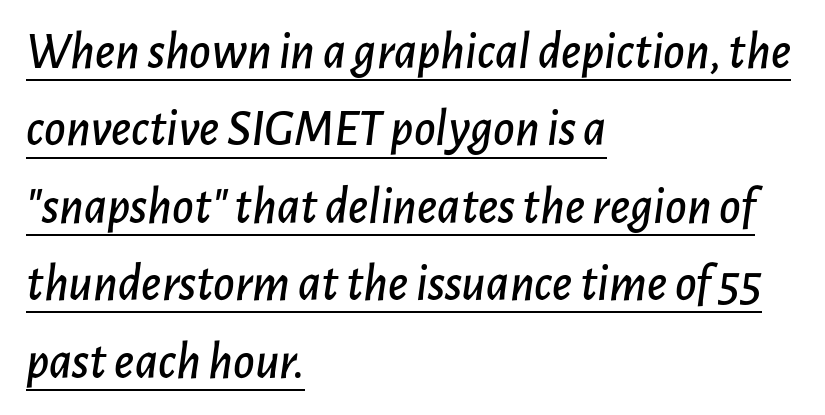
Letter spacing: default. This sample is left-justified, so line endings fall wherever the words run out. The rows are spaced the way most documents space them. The typography opts for an oblique posture over an upright one. The rendering uses natural spacing where letterforms have individual widths. Has an underline been added? It has.
